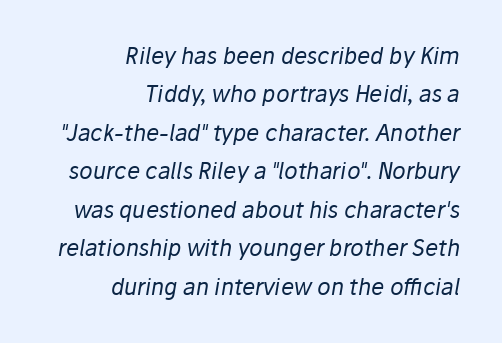
The image shows 22 px text type, italic (leaning right); set right-aligned, line spacing 1.75x, normal letter spacing, not underlined.
